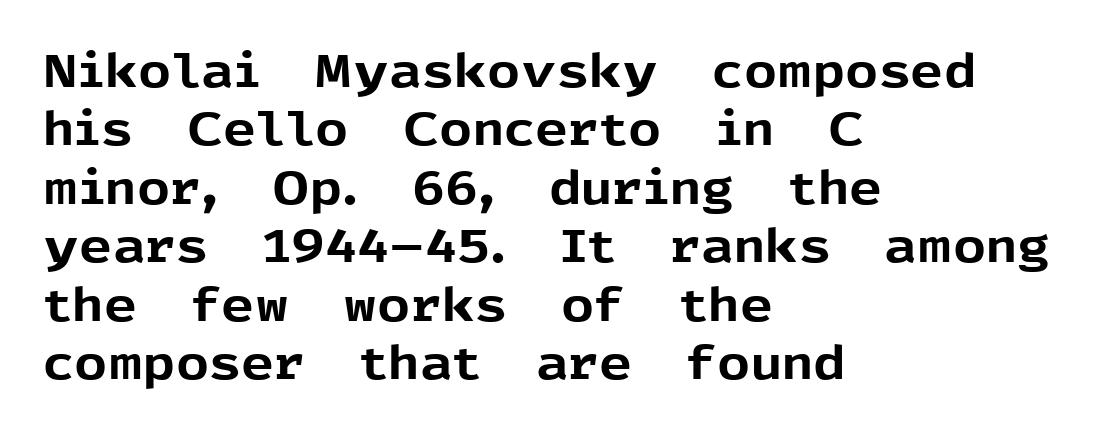
Q: Is the text bold? A: Yes.
Q: Is the text italic (slanted)? A: No, it is upright.
Q: Is the typeface a serif or a sans-serif typeface? A: Sans-serif.
Q: Is the text underlined? A: No.
Q: How is the paragraph aligned? A: Left-aligned.
Q: Is the spacing between letters normal or unusually wide? A: Normal.
Q: Is the spacing between lines tight, normal or loose? A: Normal.
Q: Width (condensed, normal, or wide)? A: Normal.
Q: x-height? A: Medium.
Q: Monospaced? A: No.
